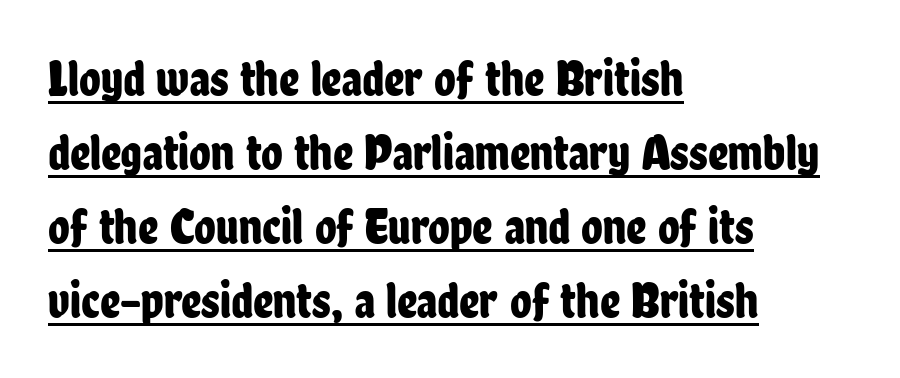
The image shows 50 px condensed sans-serif type, upright; set left-aligned, normal line spacing (1.48x), normal letter spacing, underlined; low stroke contrast and a medium x-height.
